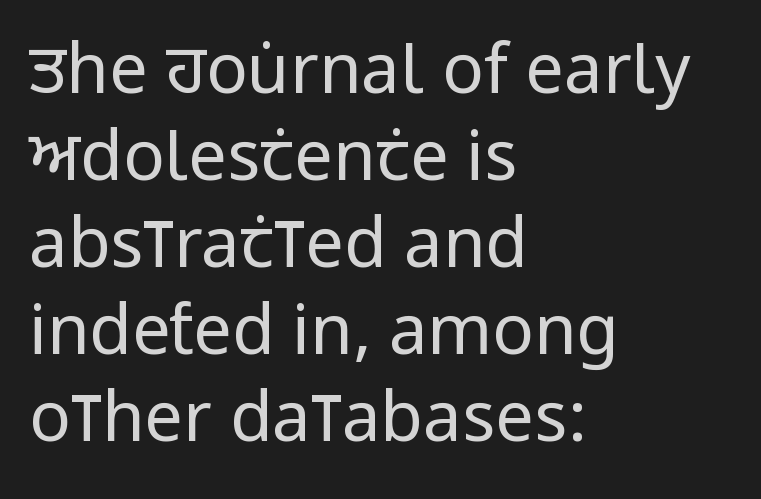
Q: Is the text bold? A: No.
Q: Is the text italic (slanted)? A: No, it is upright.
Q: Is the typeface a serif or a sans-serif typeface? A: Sans-serif.
Q: Is the text underlined? A: No.
Q: How is the paragraph aligned? A: Left-aligned.
Q: Is the spacing between letters normal or unusually wide? A: Normal.
Q: Is the spacing between lines tight, normal or loose? A: Normal.
Q: Width (condensed, normal, or wide)? A: Condensed.
Q: Stroke contrast? A: Low.
Q: x-height? A: Large.
Q: Monospaced? A: No.
